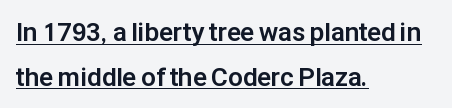
The image shows 26 px bold type, upright; set left-aligned, line spacing 1.72x, normal letter spacing, underlined.
